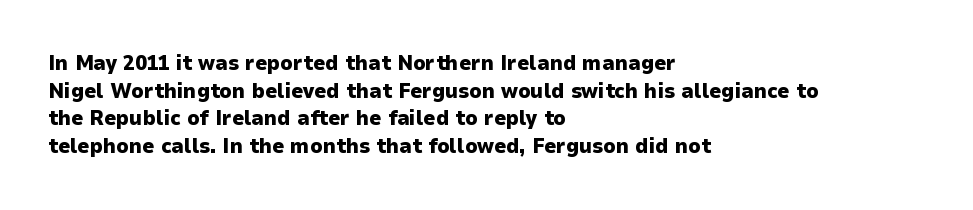
Q: Is the text bold? A: Yes.
Q: Is the text italic (slanted)? A: No, it is upright.
Q: Is the text underlined? A: No.
Q: How is the paragraph aligned? A: Left-aligned.
Q: Is the spacing between letters normal or unusually wide? A: Normal.
Q: Is the spacing between lines tight, normal or loose? A: Normal.
